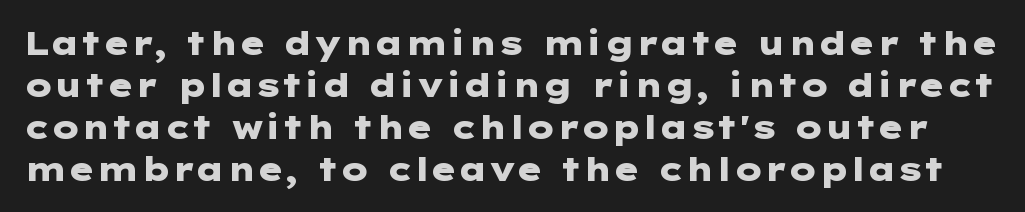
Observe the absence of serifs on each vertical stroke in this sample. Unlike italic type, these characters show no tilt at all. Quick note: interline space is typical. A typesetter would call this zero additional tracking.
